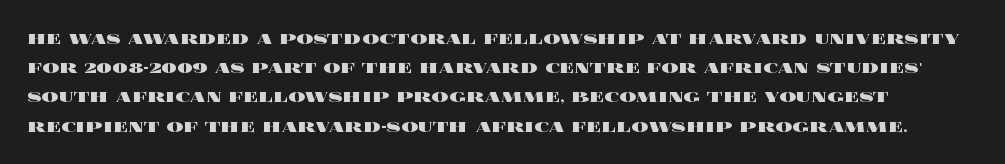
{"italic": "no", "bold": "yes", "underline": "no", "line_spacing": "normal", "line_spacing_ratio": 1.39, "letter_spacing": "normal", "letter_spacing_em": 0.0, "glyph_px": 21}
